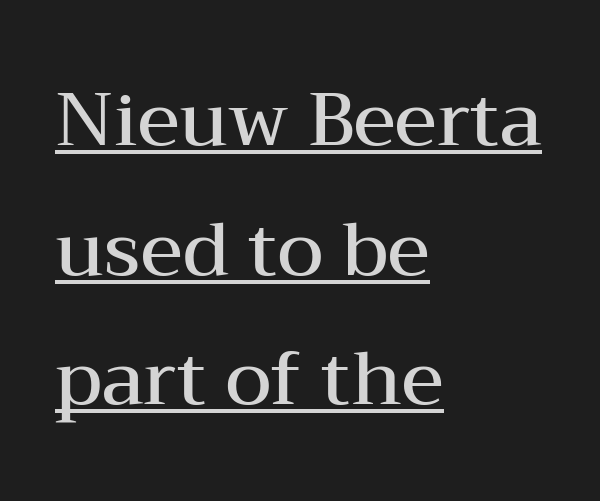
The image shows 75 px semibold, wide serif type, upright; set left-aligned, line spacing 1.73x, normal letter spacing, underlined; medium stroke contrast and a medium x-height.
